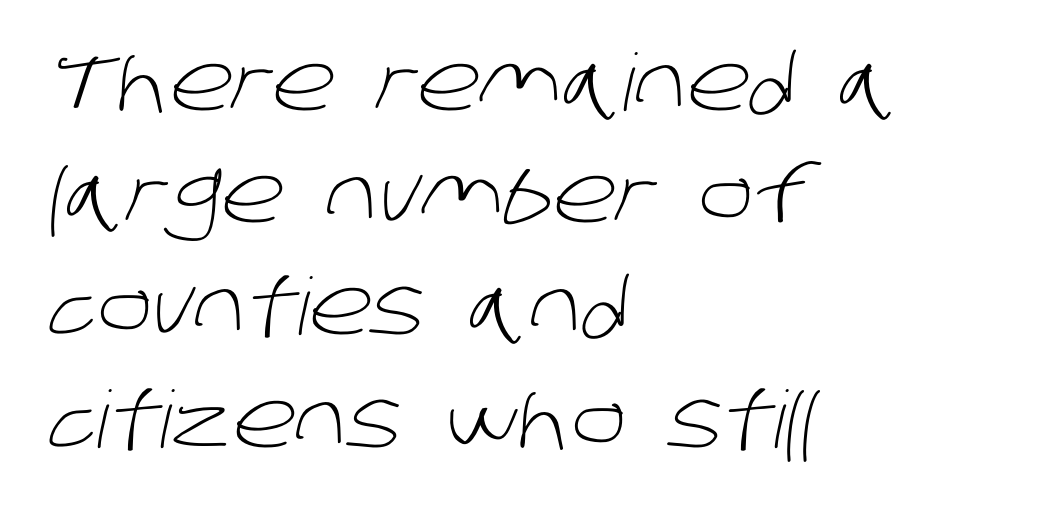
The image shows 79 px light sans-serif type; set left-aligned, normal line spacing (1.42x), normal letter spacing, not underlined; low stroke contrast and a large x-height.
